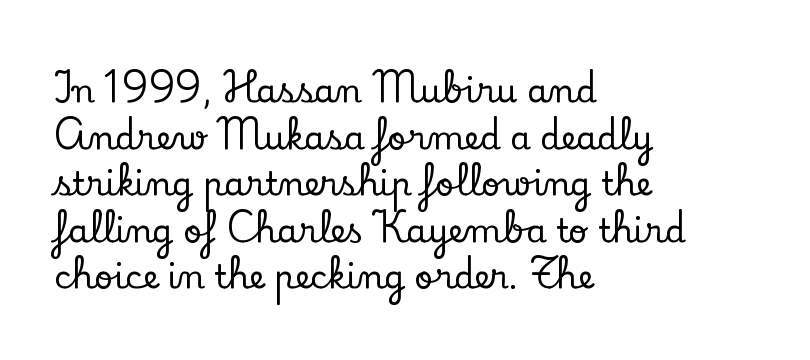
{"serif": "yes", "italic": "no", "width": "normal", "stroke_contrast": "low", "x_height": "small", "monospaced": "no", "underline": "no", "align": "left", "line_spacing": "normal", "line_spacing_ratio": 1.41, "letter_spacing": "normal", "letter_spacing_em": 0.0, "glyph_px": 33}
